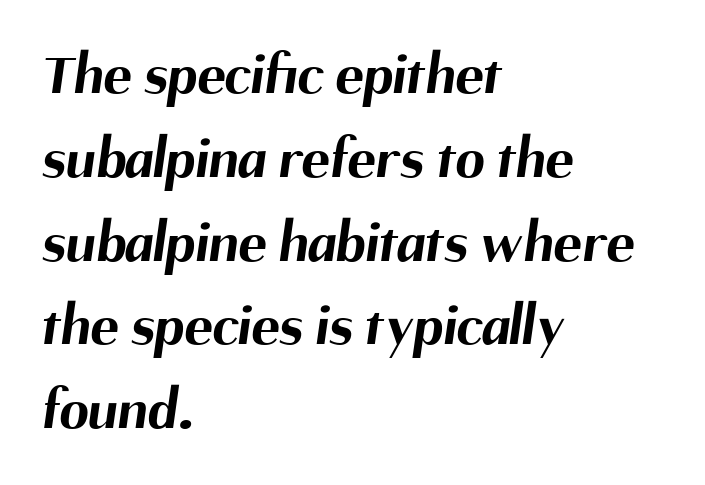
Is the letter spacing exaggerated? No — it looks like the ordinary default. Every letter is thick-stroked: bold, no question. Descender tails drop into unmarked territory. Is this a fixed-width face? No — the glyphs have proportional, varying widths. Compared with a centered layout, this one pins lines to the left instead. The text was rendered using a sans face with plain stroke endings.
